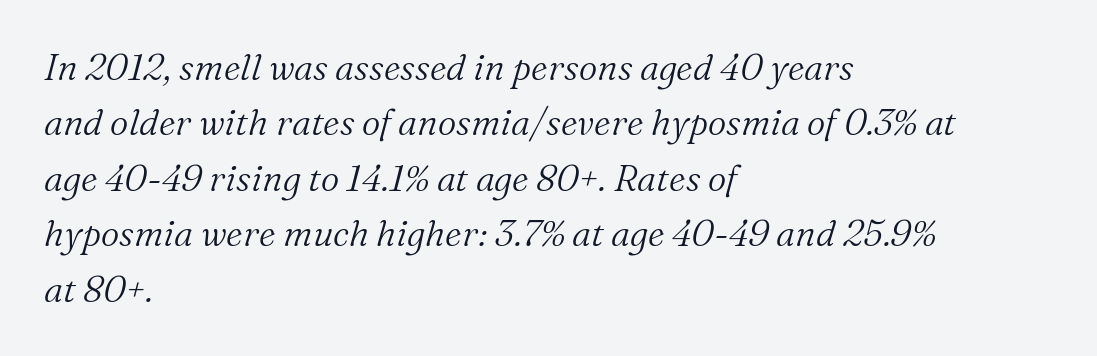
{"serif": "yes", "italic": "yes", "lean": "right", "slant_degrees": 16, "bold": "no", "weight": "light", "width": "normal", "stroke_contrast": "medium", "x_height": "medium", "monospaced": "no", "underline": "no", "align": "left", "line_spacing": "normal", "line_spacing_ratio": 1.54, "letter_spacing": "normal", "letter_spacing_em": 0.0, "glyph_px": 36}
